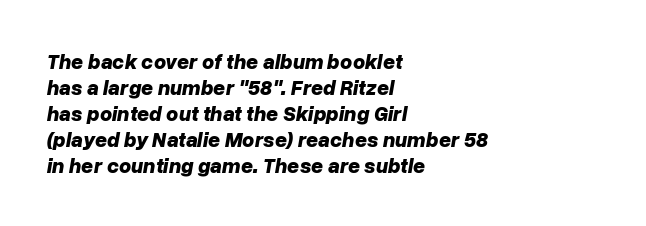
{"italic": "yes", "lean": "right", "slant_degrees": 10, "bold": "yes", "underline": "no", "align": "left", "line_spacing_ratio": 1.24, "letter_spacing": "normal", "letter_spacing_em": 0.0, "glyph_px": 21}
